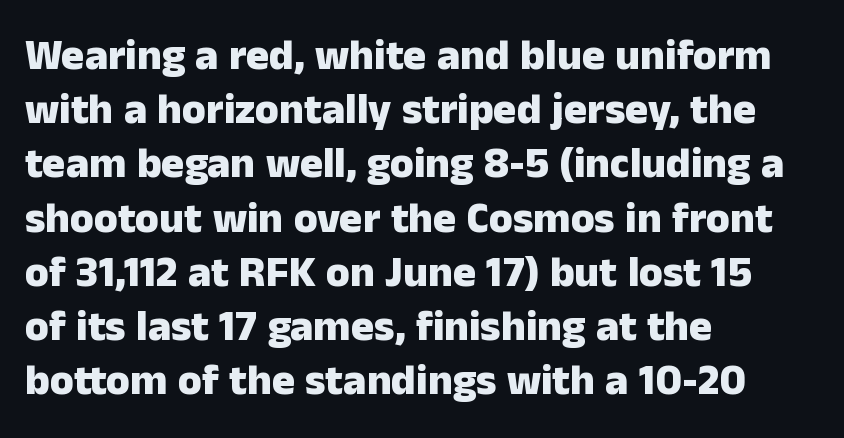
Looks like regular typesetting: each glyph gets only the width it needs. Italic: no, the glyphs are upright roman. Set as a true bold cut, around the 700 mark. Glance below the letters and you will spot only blank space. Whoever set this chose a conventional vertical rhythm. Line starts are locked; line ends wander.
